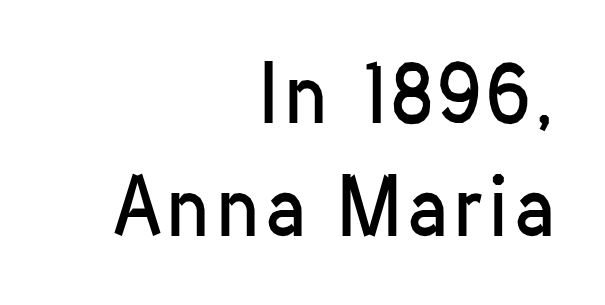
Q: Is the text bold? A: No.
Q: Is the text italic (slanted)? A: No, it is upright.
Q: Is the typeface a serif or a sans-serif typeface? A: Sans-serif.
Q: Is the text underlined? A: No.
Q: How is the paragraph aligned? A: Right-aligned.
Q: Is the spacing between lines tight, normal or loose? A: Normal.
Q: Width (condensed, normal, or wide)? A: Condensed.
Q: Stroke contrast? A: Low.
Q: x-height? A: Medium.
Q: Monospaced? A: No.
